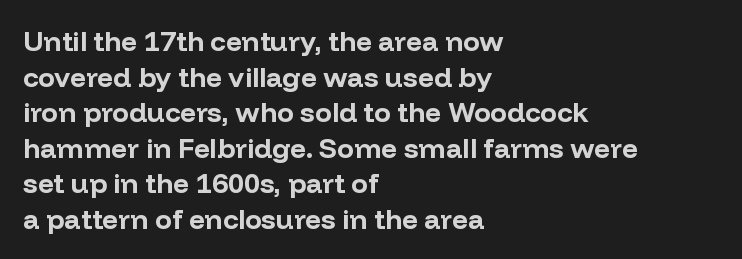
{"serif": "no", "italic": "no", "bold": "yes", "weight": "bold", "width": "normal", "stroke_contrast": "low", "x_height": "medium", "monospaced": "no", "underline": "no", "align": "left", "line_spacing": "normal", "line_spacing_ratio": 1.27, "letter_spacing": "normal", "letter_spacing_em": 0.0, "glyph_px": 28}
